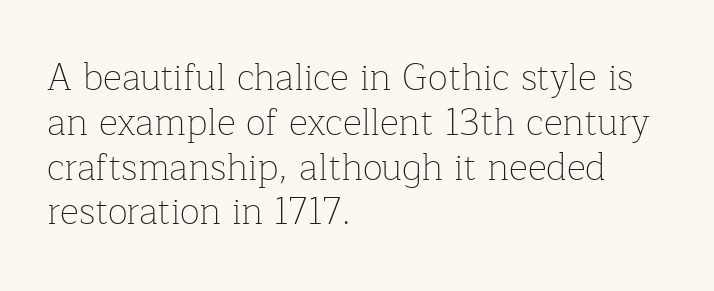
These lines are rendered in a variable-pitch font. This is not heavy type; no bold has been used. Does the lettering tilt? It doesn't — this is upright. Default kerning and tracking; the words read as compact shapes. The glyphs are unaccompanied by any horizontal stroke below them.
